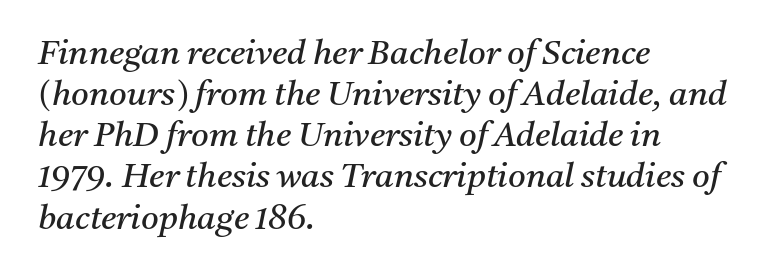
The image shows 34 px regular-weight serif type, italic (leaning right); set left-aligned, line spacing 1.21x, normal letter spacing, not underlined; medium stroke contrast and a medium x-height.
